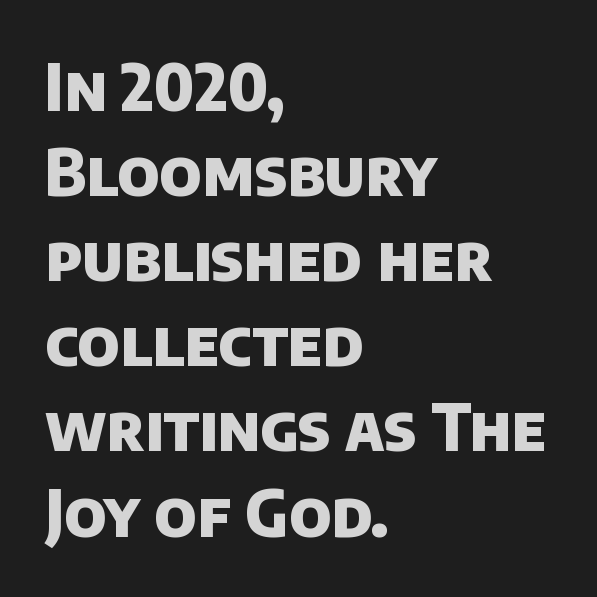
The face used here has the dense, thick strokes of a bold. Horizontal bands of white between lines are of average thickness. Glyph-to-glyph distance matches everyday printed text. A typesetter would call this proportional, since set widths differ per character. Are there feet on the stems? There aren't — it's a sans.
